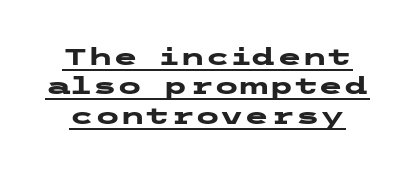
The specimen reads as upright at a glance. Each word holds together tightly as a unit, with standard inter-letter gaps. Each glyph is drawn with heavy, bold strokes. The rows are spaced the way most documents space them. Has an underline been added? It has.
